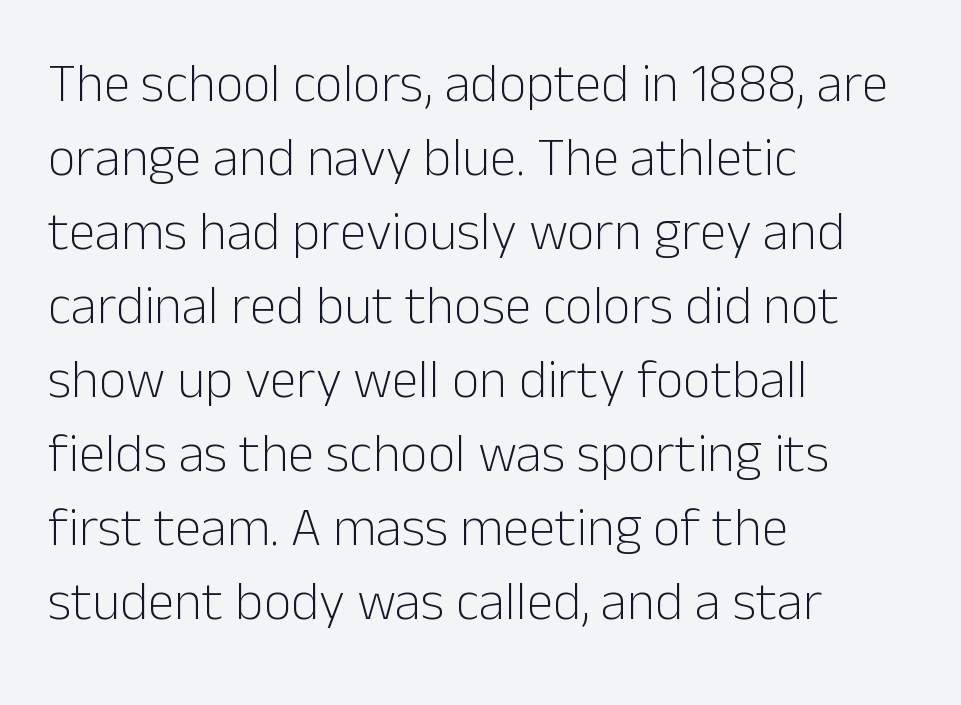
{"serif": "no", "italic": "no", "bold": "no", "weight": "light", "width": "normal", "stroke_contrast": "low", "x_height": "medium", "monospaced": "no", "underline": "no", "align": "left", "line_spacing": "normal", "line_spacing_ratio": 1.37, "letter_spacing": "normal", "letter_spacing_em": 0.0, "glyph_px": 54}
